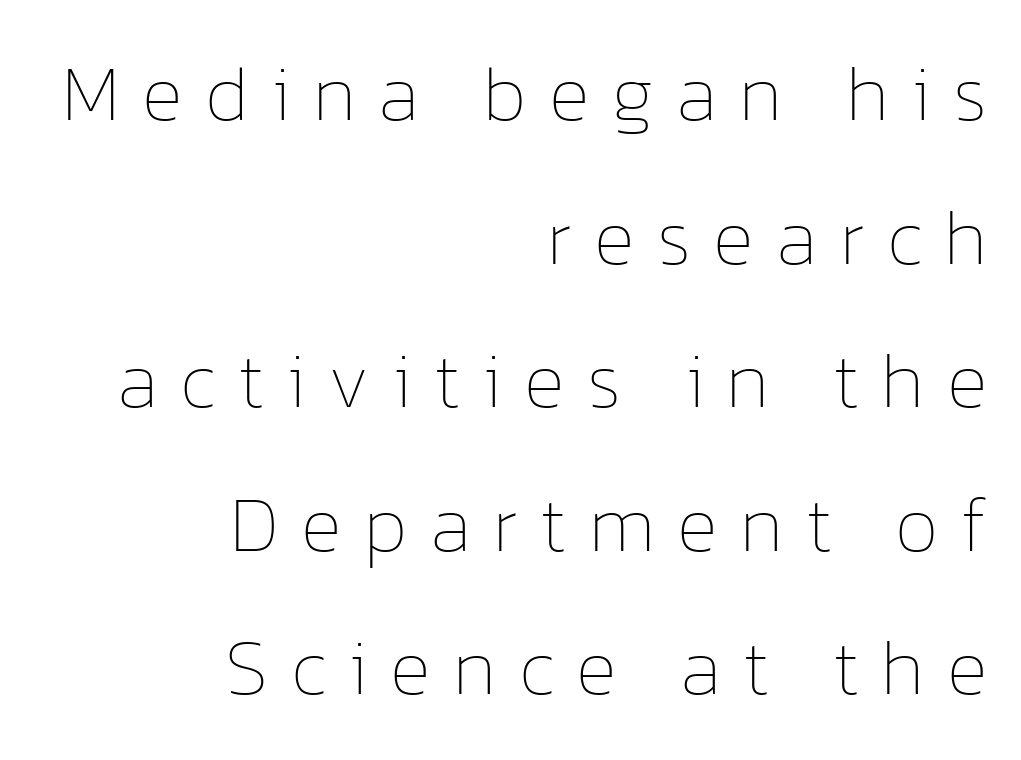
The image shows 78 px thin type, upright; set right-aligned, line spacing 1.84x, unusually wide letter spacing (+0.29 em), not underlined; low stroke contrast and a medium x-height.
